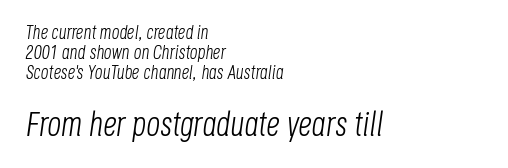
The passage shown is not bold in any degree. The letters advance in unequal steps, a hallmark of proportional type. Tall strokes in this sample are angled rather than plumb. The horizontal fit of the characters is conventional and even. In this sample the second text group is rendered at the bigger scale.
